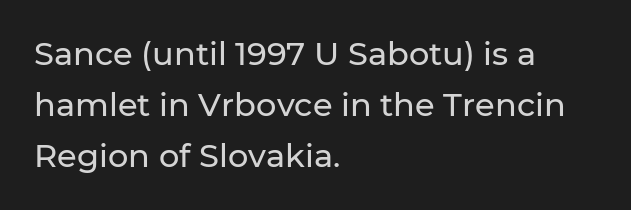
Vertical strokes here are truly vertical. Is this a fixed-width face? No — the glyphs have proportional, varying widths. The string is rendered with underlining switched off. Nothing unusual about the tracking: characters are spaced as the font intends. The setting favours the left margin, as ordinary paragraphs usually do.
